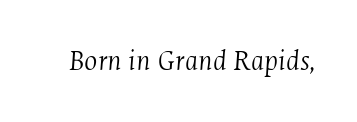
There is no visible air inserted between adjacent glyphs. Descender tails drop into unmarked territory. When letters slant like this, we call the style italic. Spacing verdict: proportional, widths tailored to each character.
